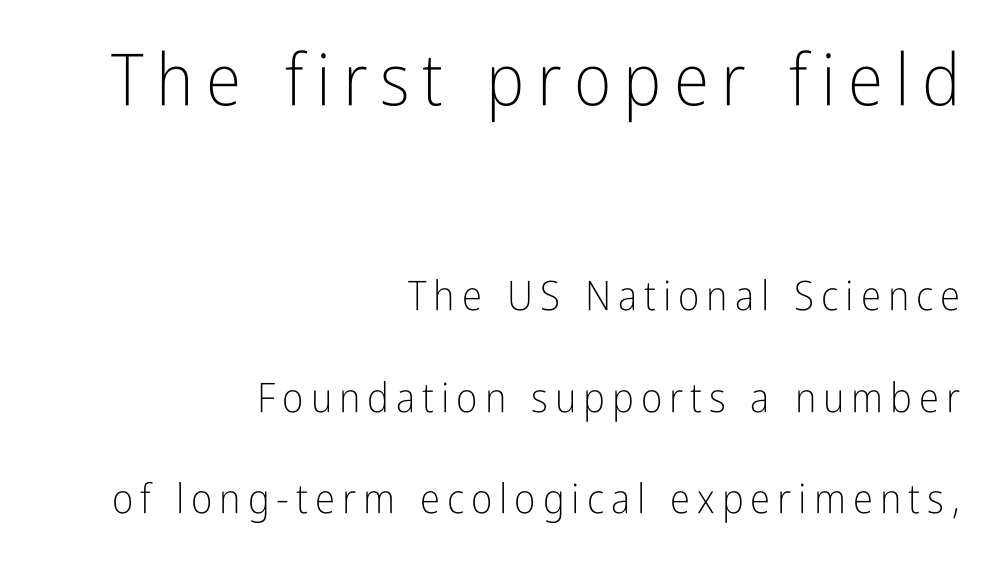
{"serif": "no", "italic": "no", "bold": "no", "weight": "light", "width": "condensed", "stroke_contrast": "low", "x_height": "medium", "monospaced": "no", "underline": "no", "align": "right", "line_spacing": "loose", "line_spacing_ratio": 2.47, "larger_block": "first", "size_ratio": 1.76, "glyph_px": 72}
